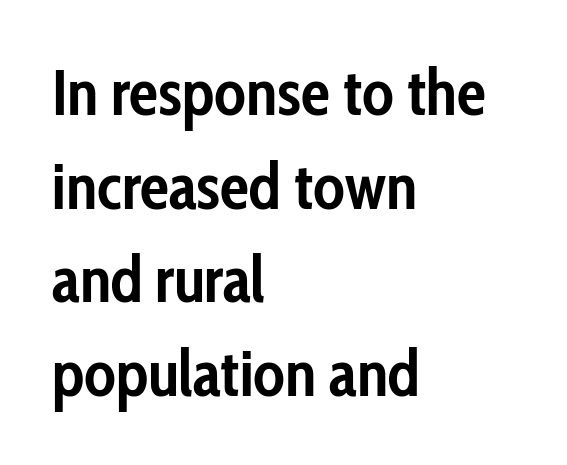
As a designer I'd log this as weight 700, bold. Serif or sans? Sans — the stroke terminals are bare. Compared with typical body copy, the letter spacing here is the same. The lettering holds an erect, upright posture throughout. Horizontal alignment here is leftward, the default for most running prose. Baseline-to-baseline distance is the conventional proportion of letter height.
